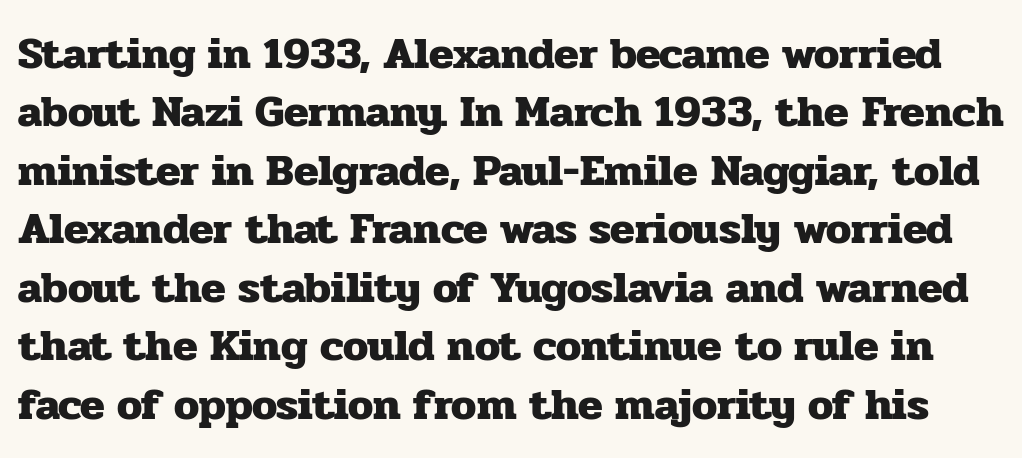
Q: Is the text bold? A: Yes.
Q: Is the text italic (slanted)? A: No, it is upright.
Q: Is the typeface a serif or a sans-serif typeface? A: Serif.
Q: Is the text underlined? A: No.
Q: Is the spacing between letters normal or unusually wide? A: Normal.
Q: Is the spacing between lines tight, normal or loose? A: Normal.
Q: Width (condensed, normal, or wide)? A: Normal.
Q: Stroke contrast? A: Low.
Q: x-height? A: Medium.
Q: Monospaced? A: No.
